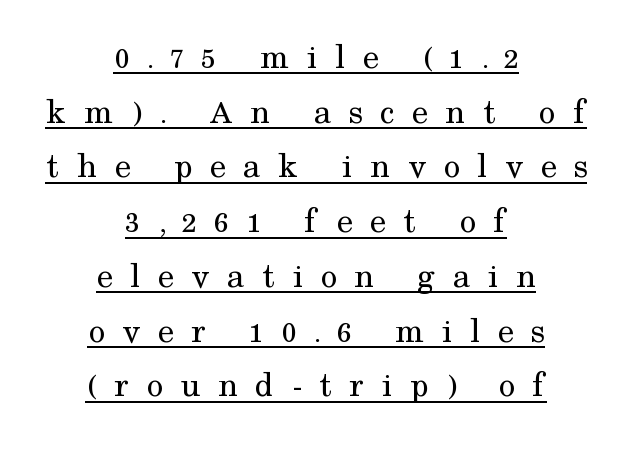
The glyphs are accompanied by a horizontal stroke just below them. Whoever set this chose a conventional vertical rhythm. Stroke mass is kept to a normal reading level or below. The lettering stays uniformly vertical, giving the passage a roman look.
